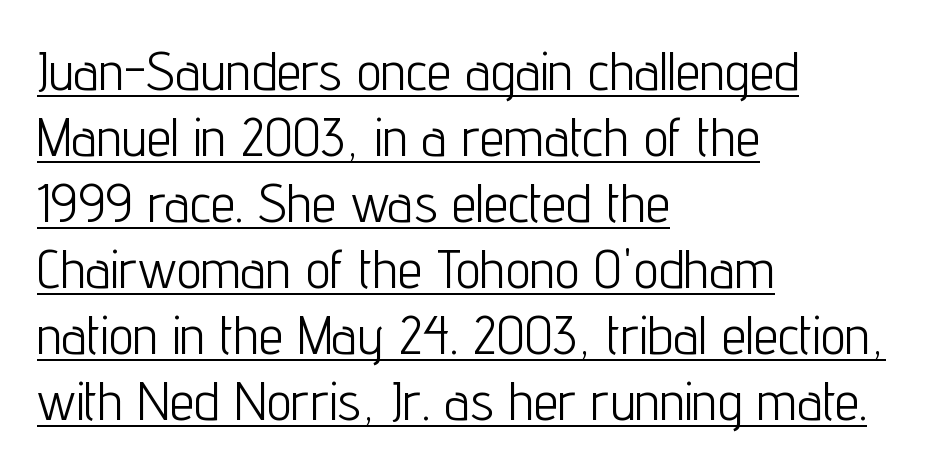
The image shows 55 px light, condensed sans-serif type, upright; set left-aligned, line spacing 1.2x, normal letter spacing, underlined; low stroke contrast and a medium x-height.
